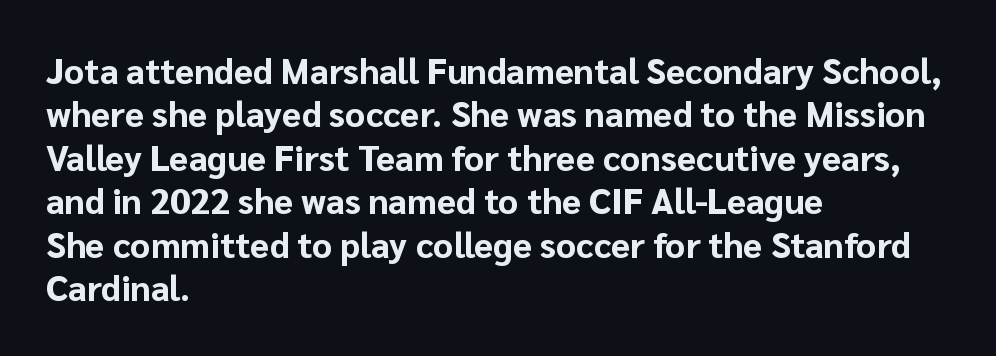
This rendering features lettering with no underline. No italicization has been applied; the sample stays upright. Default kerning and tracking; the words read as compact shapes. The characters display no serif detailing; their extremities are plain. Spacing verdict: proportional, widths tailored to each character. Heavy, bold letterforms.
